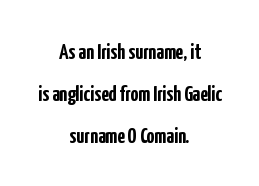
{"italic": "no", "bold": "yes", "underline": "no", "align": "center", "line_spacing": "loose", "line_spacing_ratio": 1.92, "letter_spacing": "normal", "letter_spacing_em": 0.0, "glyph_px": 22}
